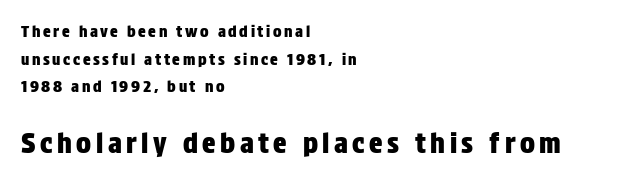
{"serif": "no", "italic": "no", "width": "condensed", "stroke_contrast": "low", "x_height": "large", "monospaced": "no", "underline": "no", "align": "left", "line_spacing_ratio": 1.72, "larger_block": "second", "size_ratio": 1.75, "glyph_px": 28}
